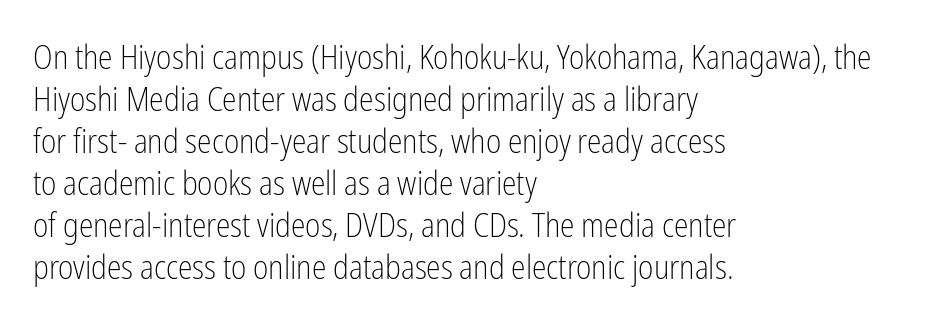
Q: Is the text bold? A: No.
Q: Is the text italic (slanted)? A: No, it is upright.
Q: Is the typeface a serif or a sans-serif typeface? A: Sans-serif.
Q: Is the text underlined? A: No.
Q: How is the paragraph aligned? A: Left-aligned.
Q: Is the spacing between letters normal or unusually wide? A: Normal.
Q: Is the spacing between lines tight, normal or loose? A: Normal.
Q: Width (condensed, normal, or wide)? A: Condensed.
Q: Stroke contrast? A: Low.
Q: x-height? A: Medium.
Q: Monospaced? A: No.
